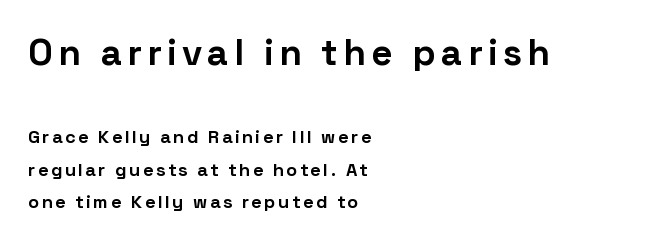
Q: Is the text bold? A: Yes.
Q: Is the text italic (slanted)? A: No, it is upright.
Q: Is the typeface a serif or a sans-serif typeface? A: Sans-serif.
Q: Is the text underlined? A: No.
Q: How is the paragraph aligned? A: Left-aligned.
Q: Which block of text is set in a larger size, the first (top) or the second (bottom)? A: The first (top) one.
Q: Width (condensed, normal, or wide)? A: Normal.
Q: Stroke contrast? A: Low.
Q: x-height? A: Medium.
Q: Monospaced? A: No.
